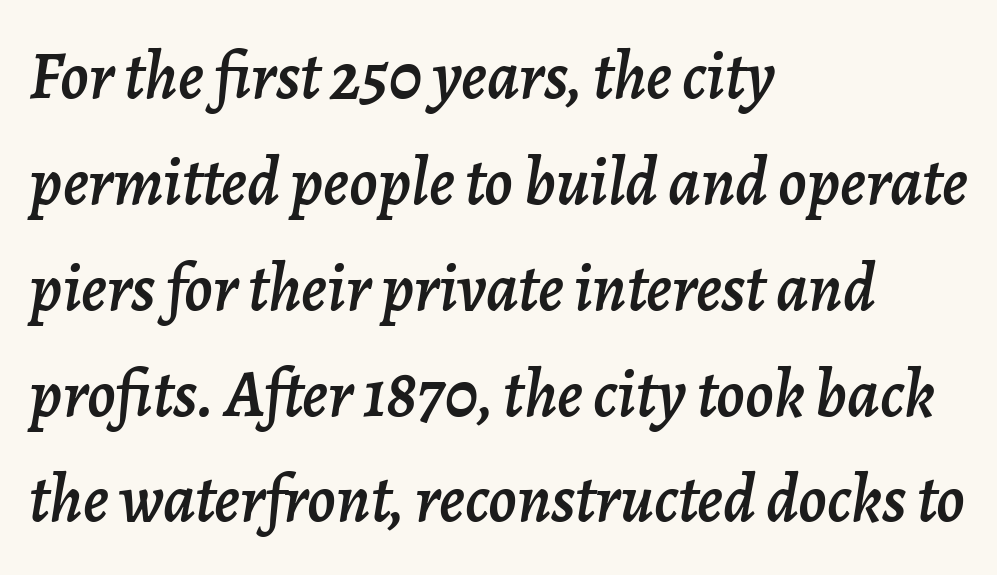
{"italic": "yes", "lean": "right", "slant_degrees": 7, "width": "normal", "stroke_contrast": "low", "x_height": "medium", "monospaced": "no", "underline": "no", "align": "left", "line_spacing": "normal", "line_spacing_ratio": 1.58, "letter_spacing": "normal", "letter_spacing_em": 0.0, "glyph_px": 67}
